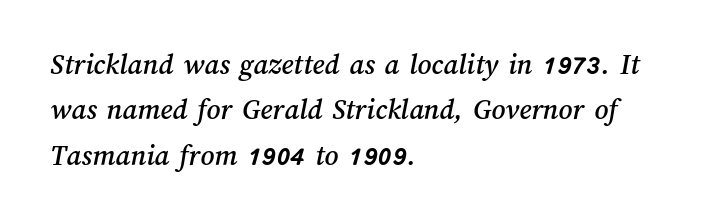
Q: Is the text underlined? A: No.
Q: How is the paragraph aligned? A: Left-aligned.
Q: Is the spacing between letters normal or unusually wide? A: Normal.
Q: Is the spacing between lines tight, normal or loose? A: Normal.
Q: Width (condensed, normal, or wide)? A: Normal.
Q: Stroke contrast? A: Medium.
Q: x-height? A: Medium.
Q: Monospaced? A: No.
